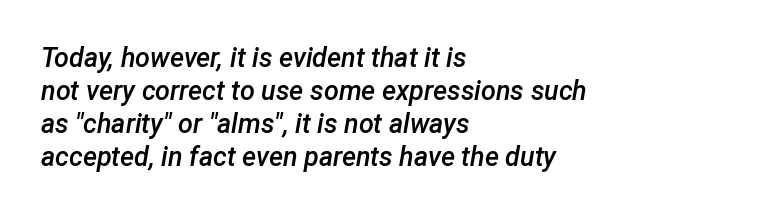
The image shows 27 px text type, italic (leaning right); set left-aligned, line spacing 1.22x, normal letter spacing, not underlined.
